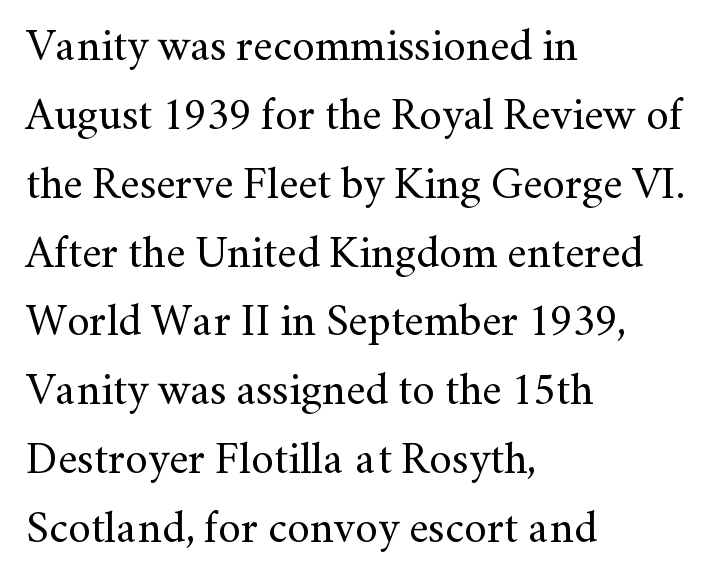
These lines are set flush left with a ragged right edge. These lines were composed using upright roman letters. These lines keep a tight, regular rhythm from letter to letter. Old-style or modern, the face here clearly has serifs.
